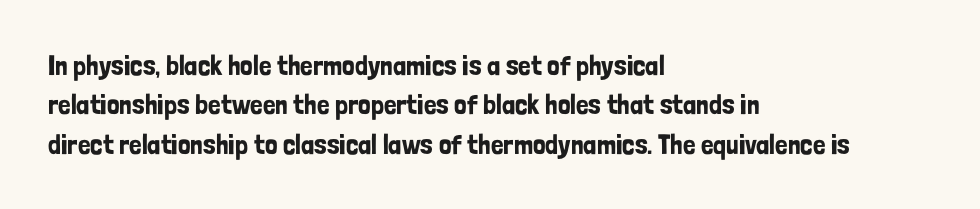
Q: Is the text italic (slanted)? A: No, it is upright.
Q: Is the typeface a serif or a sans-serif typeface? A: Sans-serif.
Q: Is the text underlined? A: No.
Q: How is the paragraph aligned? A: Left-aligned.
Q: Is the spacing between letters normal or unusually wide? A: Normal.
Q: Is the spacing between lines tight, normal or loose? A: Normal.
Q: Width (condensed, normal, or wide)? A: Condensed.
Q: Stroke contrast? A: Low.
Q: x-height? A: Medium.
Q: Monospaced? A: No.
